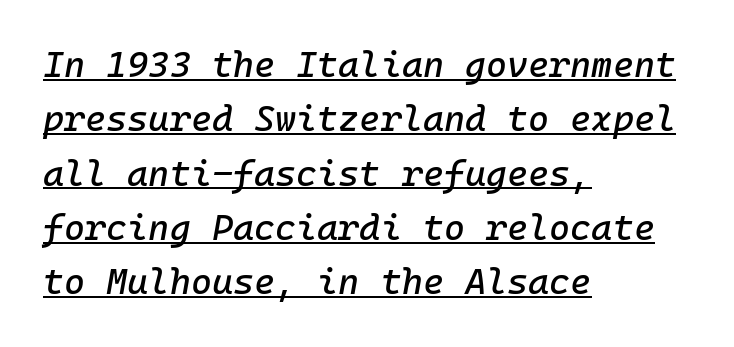
Q: Is the text italic (slanted)? A: Yes, it leans right by about 10 degrees.
Q: Is the text underlined? A: Yes.
Q: How is the paragraph aligned? A: Left-aligned.
Q: Is the spacing between letters normal or unusually wide? A: Normal.
Q: Is the spacing between lines tight, normal or loose? A: Normal.
Q: Width (condensed, normal, or wide)? A: Normal.
Q: Stroke contrast? A: Low.
Q: x-height? A: Medium.
